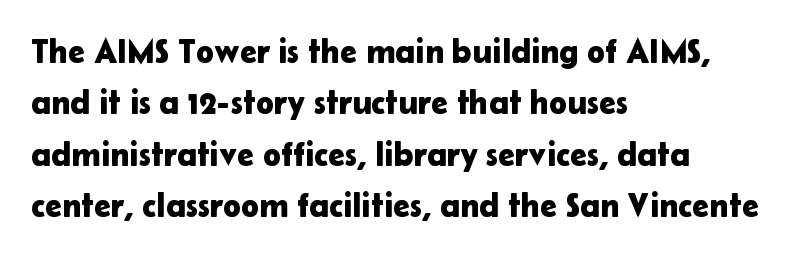
The image shows 34 px sans-serif type, upright; set left-aligned, normal line spacing (1.51x), normal letter spacing, not underlined; low stroke contrast and a medium x-height.
